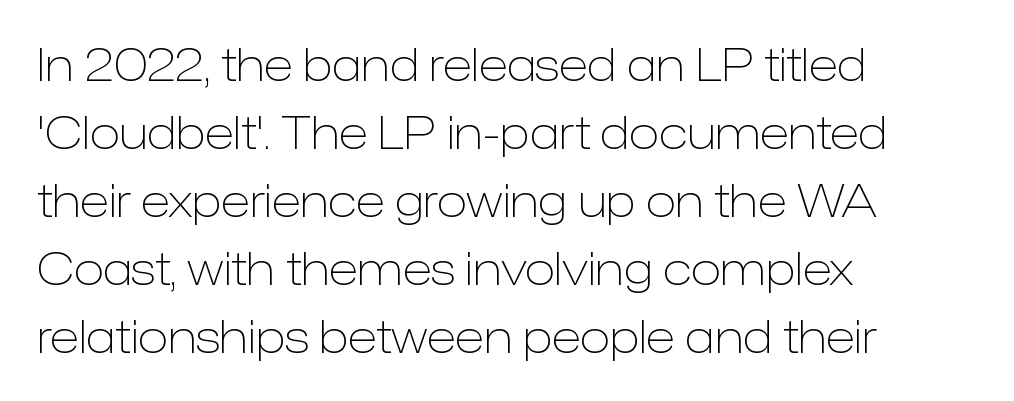
Q: Is the text bold? A: No.
Q: Is the text italic (slanted)? A: No, it is upright.
Q: Is the typeface a serif or a sans-serif typeface? A: Sans-serif.
Q: Is the text underlined? A: No.
Q: How is the paragraph aligned? A: Left-aligned.
Q: Is the spacing between letters normal or unusually wide? A: Normal.
Q: Is the spacing between lines tight, normal or loose? A: Normal.
Q: Width (condensed, normal, or wide)? A: Normal.
Q: Stroke contrast? A: Low.
Q: x-height? A: Medium.
Q: Monospaced? A: No.
